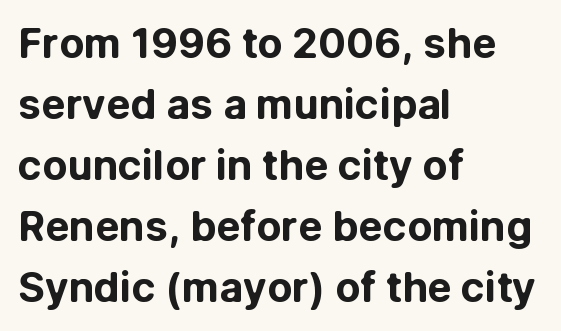
{"serif": "no", "italic": "no", "bold": "yes", "weight": "bold", "width": "normal", "stroke_contrast": "low", "x_height": "medium", "monospaced": "no", "underline": "no", "align": "left", "line_spacing": "normal", "line_spacing_ratio": 1.49, "letter_spacing": "normal", "letter_spacing_em": 0.0, "glyph_px": 41}
